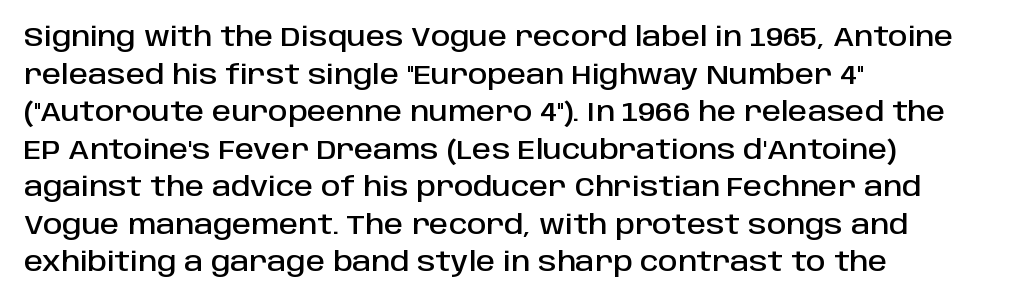
{"italic": "no", "underline": "no", "align": "left", "line_spacing": "normal", "line_spacing_ratio": 1.39, "letter_spacing": "normal", "letter_spacing_em": 0.0, "glyph_px": 27}
